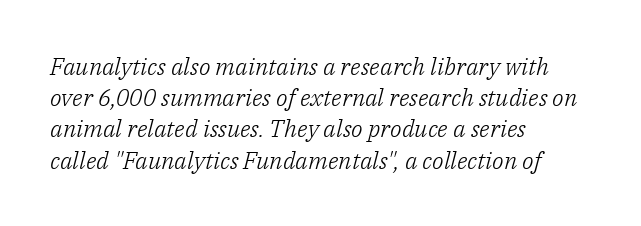
Q: Is the text bold? A: No.
Q: Is the text italic (slanted)? A: Yes, it leans right by about 14 degrees.
Q: Is the text underlined? A: No.
Q: How is the paragraph aligned? A: Left-aligned.
Q: Is the spacing between letters normal or unusually wide? A: Normal.
Q: Is the spacing between lines tight, normal or loose? A: Normal.
